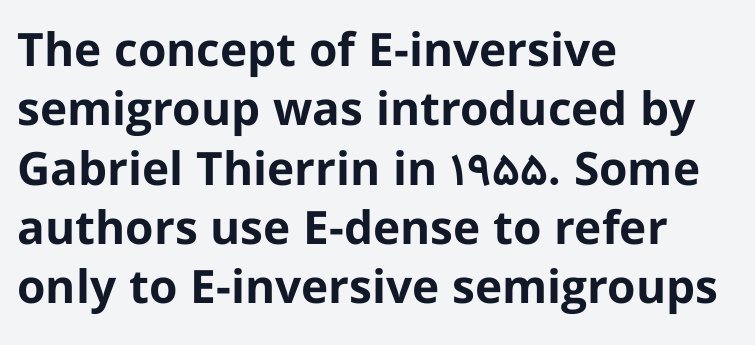
{"serif": "no", "italic": "no", "bold": "yes", "weight": "bold", "width": "normal", "stroke_contrast": "low", "x_height": "medium", "monospaced": "no", "underline": "no", "align": "left", "line_spacing": "normal", "line_spacing_ratio": 1.29, "letter_spacing": "normal", "letter_spacing_em": 0.0, "glyph_px": 46}
